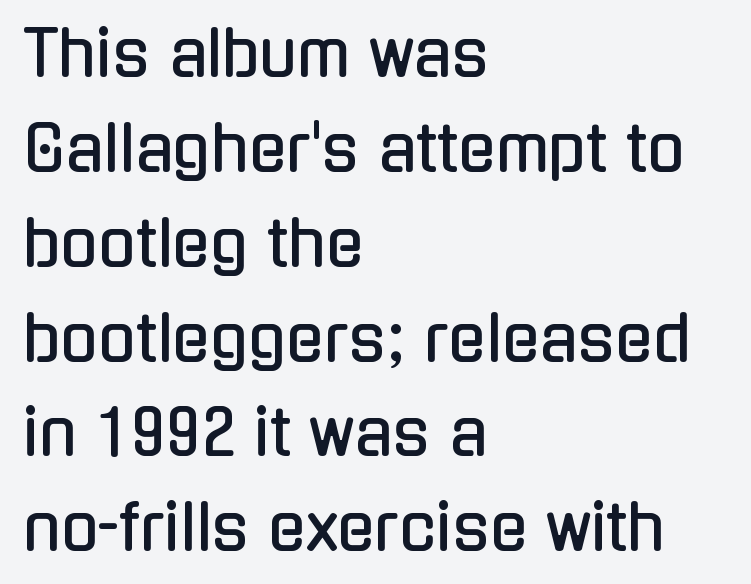
In CSS terms this would be text-align: left. The line texture is even and compact thanks to regular tracking. Notice how descenders clear the ascenders below comfortably — that's standard leading. The face used here is proportionally spaced, like ordinary book or web type. The type family on display is of the sans-serif kind.
